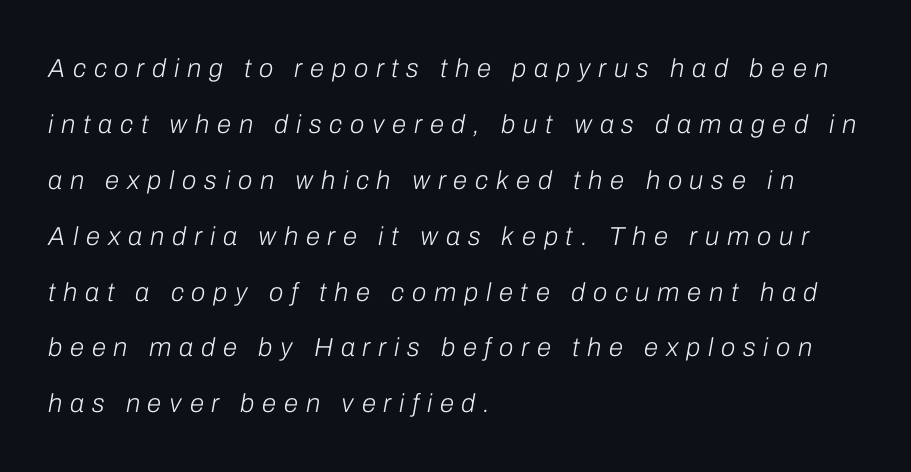
Q: Is the text bold? A: No.
Q: Is the text italic (slanted)? A: Yes, it leans right by about 10 degrees.
Q: Is the text underlined? A: No.
Q: How is the paragraph aligned? A: Left-aligned.
Q: Is the spacing between letters normal or unusually wide? A: Unusually wide.
Q: Is the spacing between lines tight, normal or loose? A: Loose.
